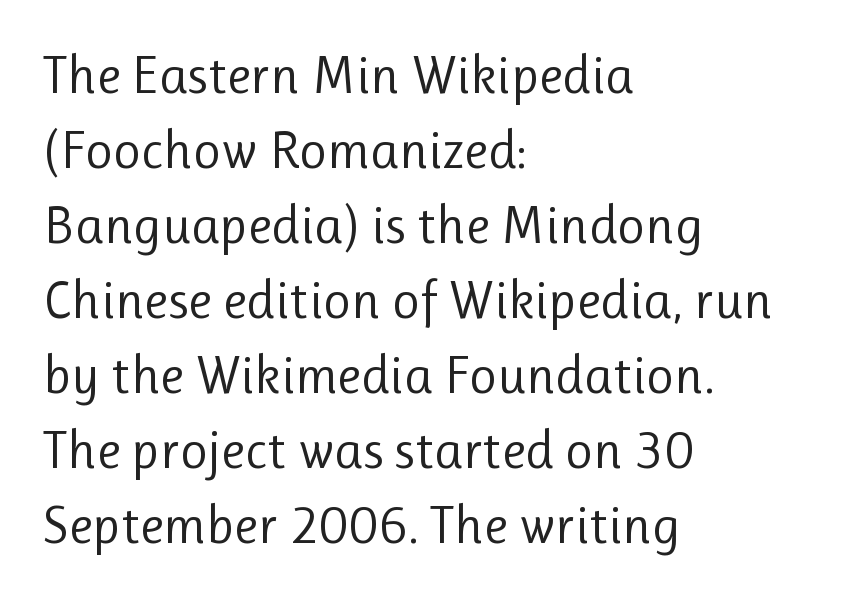
{"serif": "no", "italic": "no", "bold": "no", "weight": "regular", "width": "normal", "stroke_contrast": "low", "x_height": "medium", "monospaced": "no", "underline": "no", "align": "left", "line_spacing": "normal", "line_spacing_ratio": 1.39, "letter_spacing": "normal", "letter_spacing_em": 0.0, "glyph_px": 54}
